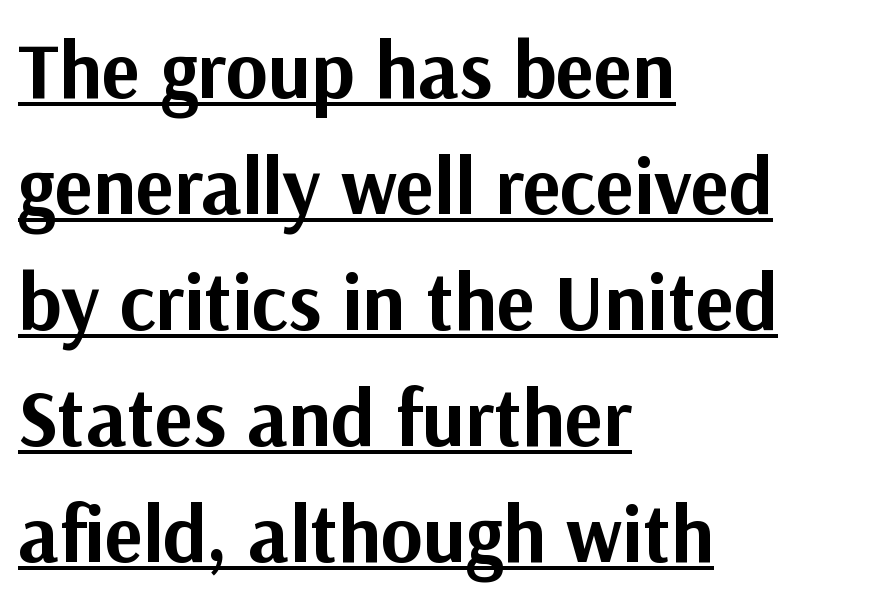
{"serif": "no", "italic": "no", "bold": "yes", "weight": "bold", "width": "normal", "stroke_contrast": "medium", "x_height": "medium", "monospaced": "no", "underline": "yes", "align": "left", "line_spacing": "normal", "line_spacing_ratio": 1.45, "letter_spacing": "normal", "letter_spacing_em": 0.0, "glyph_px": 80}
